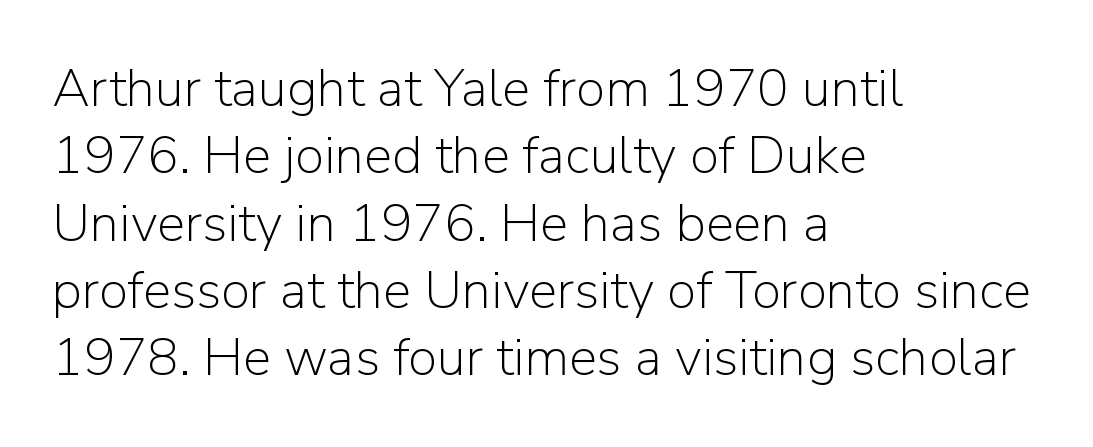
The image shows 53 px light sans-serif type, upright; set left-aligned, normal line spacing (1.27x), normal letter spacing, not underlined; low stroke contrast and a medium x-height.
